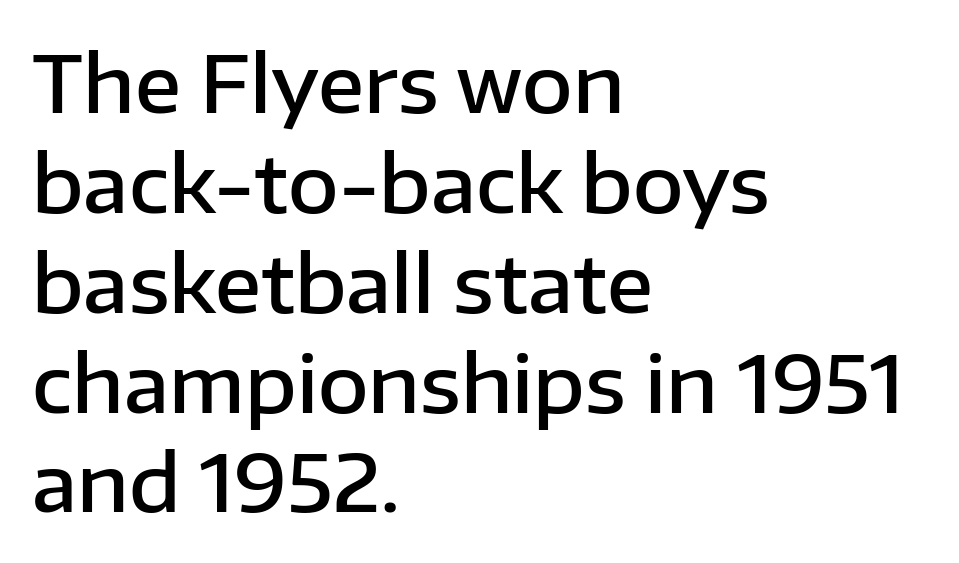
Nothing sits at the stroke ends, so this counts as sans-serif. This sample has the flowing, uneven cadence of proportional lettering. Does extra space separate the letters? No, they use regular spacing. This rendering uses left alignment, leaving the right contour irregular. Strokes here are thickened, but only to semibold level. Unmarked baselines from the first word to the last.
